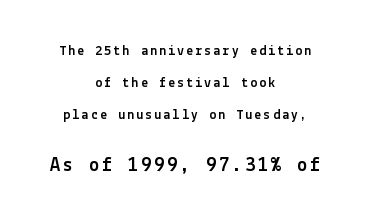
The space beneath each line is pristine and unruled. The emphasis by scale lands on block number two, below. Notice the wide empty band between every row — that's loose leading. Upright lettering throughout. The rag falls on both sides of this text block equally.
